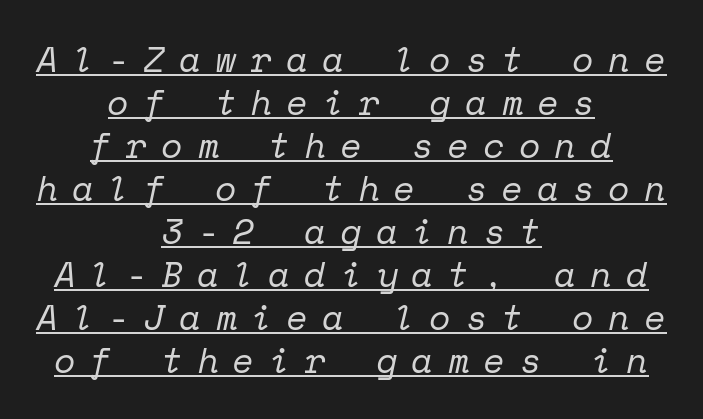
Q: Is the text bold? A: No.
Q: Is the text italic (slanted)? A: Yes, it leans right by about 12 degrees.
Q: Is the typeface a serif or a sans-serif typeface? A: Serif.
Q: Is the text underlined? A: Yes.
Q: How is the paragraph aligned? A: Centered.
Q: Is the spacing between letters normal or unusually wide? A: Unusually wide.
Q: Width (condensed, normal, or wide)? A: Normal.
Q: Stroke contrast? A: Low.
Q: x-height? A: Medium.
Q: Monospaced? A: Yes.
